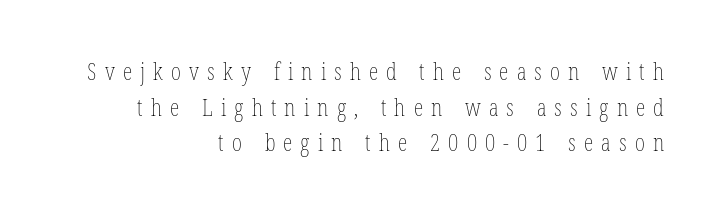
Q: Is the text bold? A: No.
Q: Is the text italic (slanted)? A: No, it is upright.
Q: Is the text underlined? A: No.
Q: How is the paragraph aligned? A: Right-aligned.
Q: Is the spacing between letters normal or unusually wide? A: Unusually wide.
Q: Is the spacing between lines tight, normal or loose? A: Normal.
